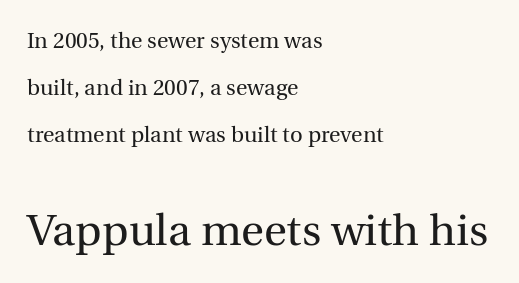
{"serif": "yes", "italic": "no", "bold": "no", "weight": "regular", "width": "normal", "x_height": "medium", "monospaced": "no", "underline": "no", "align": "left", "line_spacing": "loose", "line_spacing_ratio": 2.13, "letter_spacing": "normal", "letter_spacing_em": 0.0, "larger_block": "second", "size_ratio": 2.0, "glyph_px": 44}
